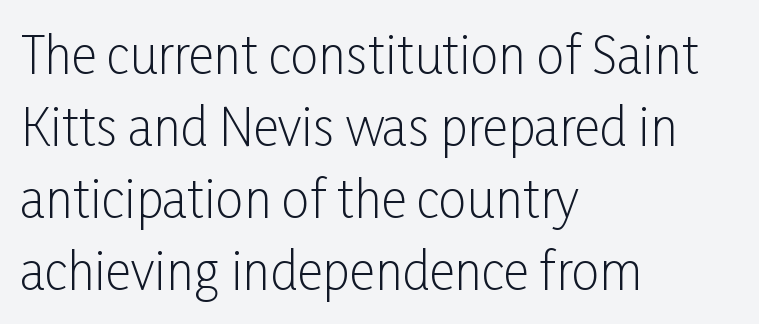
{"serif": "no", "italic": "no", "bold": "no", "weight": "light", "width": "condensed", "stroke_contrast": "low", "x_height": "medium", "monospaced": "no", "underline": "no", "align": "left", "line_spacing": "normal", "line_spacing_ratio": 1.44, "letter_spacing": "normal", "letter_spacing_em": 0.0, "glyph_px": 50}
